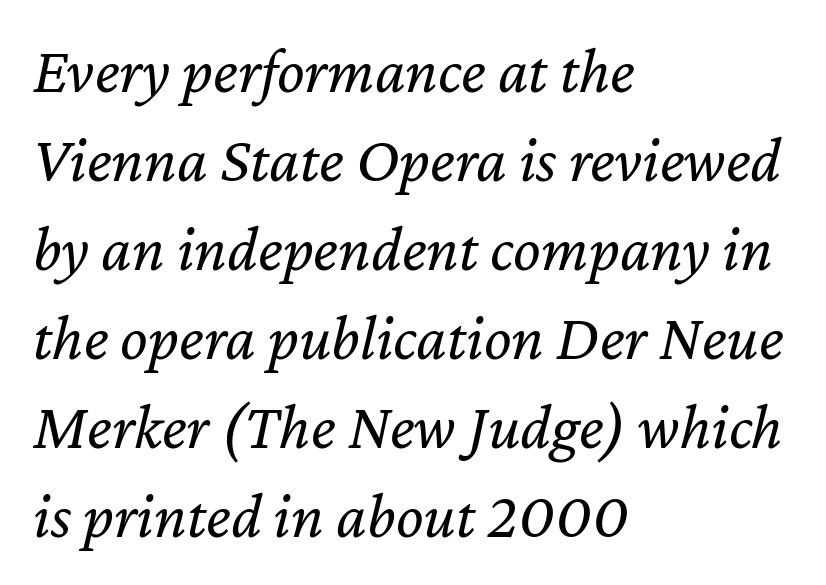
Q: Is the text bold? A: No.
Q: Is the text italic (slanted)? A: Yes, it leans right by about 12 degrees.
Q: Is the text underlined? A: No.
Q: How is the paragraph aligned? A: Left-aligned.
Q: Is the spacing between letters normal or unusually wide? A: Normal.
Q: Is the spacing between lines tight, normal or loose? A: Normal.
Q: Width (condensed, normal, or wide)? A: Normal.
Q: Stroke contrast? A: Low.
Q: x-height? A: Medium.
Q: Monospaced? A: No.
